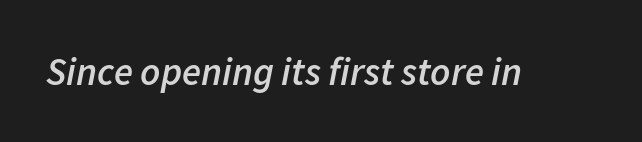
Observe the ordinary spacing: letters are neighbours, not strangers. Think of a printed novel: that variable character pitch is what you see here. It's the slanting kind of type. Descenders hang freely into open space.
